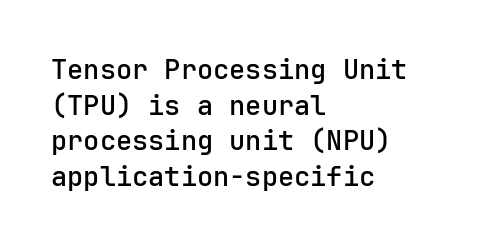
Q: Is the text bold? A: Semi-bold.
Q: Is the text italic (slanted)? A: No, it is upright.
Q: Is the text underlined? A: No.
Q: How is the paragraph aligned? A: Left-aligned.
Q: Is the spacing between letters normal or unusually wide? A: Normal.
Q: Is the spacing between lines tight, normal or loose? A: Normal.
